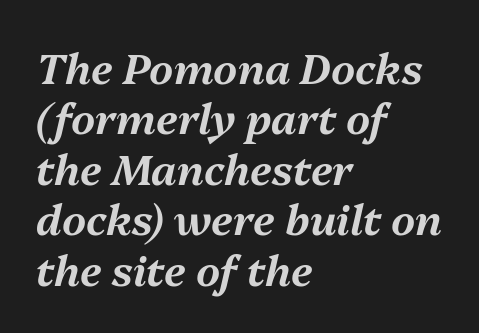
{"italic": "yes", "lean": "right", "slant_degrees": 13, "width": "normal", "stroke_contrast": "medium", "x_height": "medium", "monospaced": "no", "underline": "no", "align": "left", "line_spacing_ratio": 1.2, "letter_spacing": "normal", "letter_spacing_em": 0.0, "glyph_px": 42}
